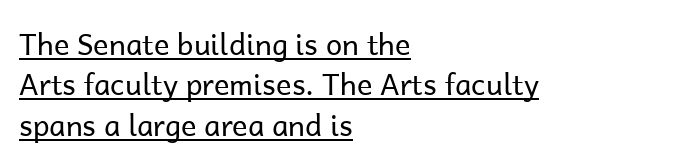
{"serif": "no", "italic": "no", "bold": "no", "weight": "regular", "width": "normal", "stroke_contrast": "low", "x_height": "medium", "monospaced": "no", "underline": "yes", "align": "left", "line_spacing": "normal", "line_spacing_ratio": 1.39, "letter_spacing": "normal", "letter_spacing_em": 0.0, "glyph_px": 29}
